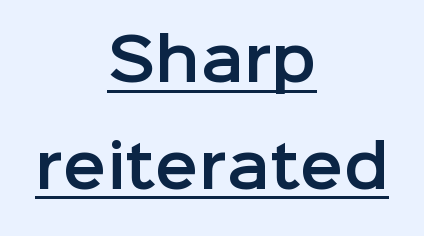
It's the straight-up-and-down kind of type. In CSS terms this would be text-align: center. Decoration check: the copy is underlined. Serif or sans? Sans — the stroke terminals are bare. Inter-character spacing is left at the font's built-in metrics. Do the characters align in a grid? No, the font is proportional.
